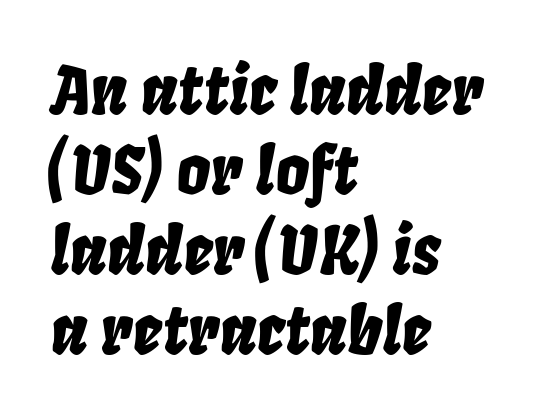
{"italic": "yes", "lean": "right", "slant_degrees": 8, "width": "condensed", "stroke_contrast": "low", "x_height": "large", "monospaced": "no", "underline": "no", "align": "left", "line_spacing_ratio": 1.21, "letter_spacing": "normal", "letter_spacing_em": 0.0, "glyph_px": 66}
